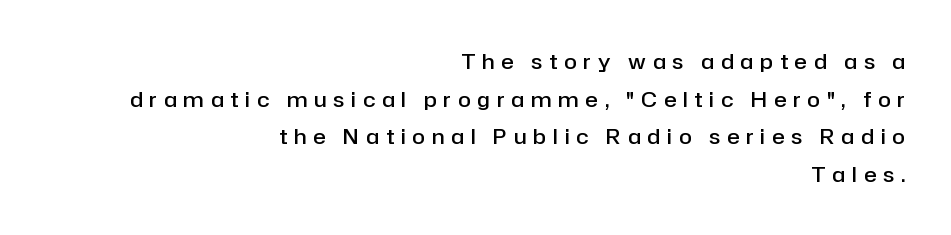
Unlike italic type, these characters show no tilt at all. If you drew a ruler down the right edge, every line would touch it. How are the letters spaced? Widely, with obvious added tracking. Does the weight exceed regular? Yes, but only to semibold. Letters rest on an invisible, unmarked baseline.
